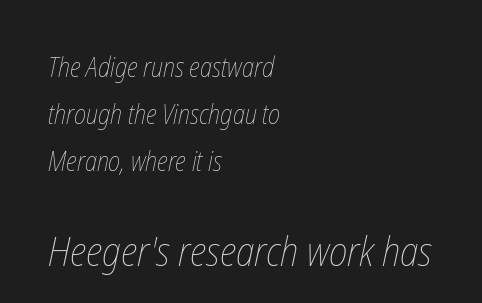
The cut favours lightness, reaching ordinary text weight at its darkest. The lower block of text is set noticeably larger than the block above it. This rendering leaves character spacing at its baseline value. Layout note: lines flush left.
